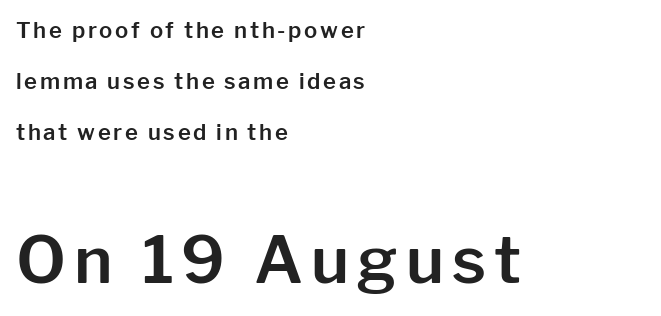
The image shows 65 px sans-serif type, upright; set left-aligned, loose line spacing (2.31x), not underlined; the second (bottom) block is 2.95x larger; low stroke contrast and a medium x-height.
